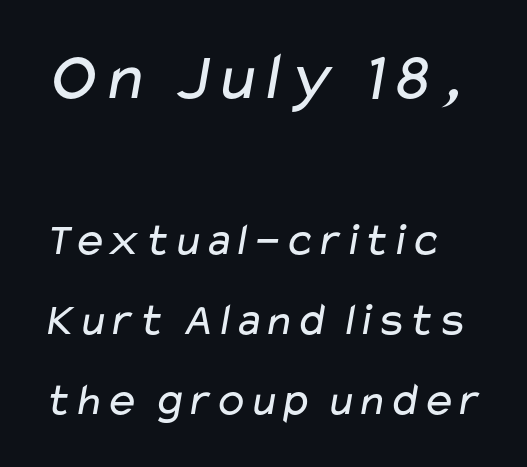
The horizontal fit of the characters is conventional and even. The emphasis by scale lands on block number one, above. On a weight scale, this lands at 450 or below. Unlike a traditional serif, this face leaves its strokes unadorned. The zone under the glyphs is completely vacant.
